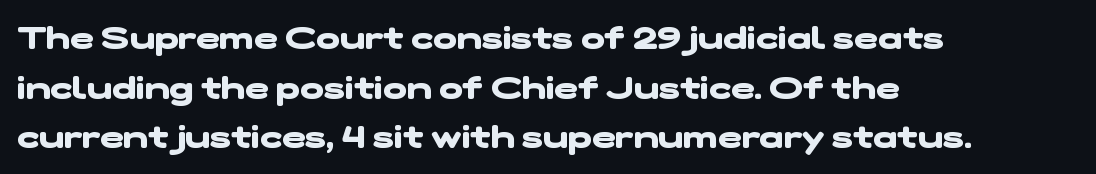
Strokes here are thick enough to call this a true bold. Successive baselines arrive at the customary interval. Visually the block forms a straight wall on the left and a jagged coastline on the right. Tracking value appears to be zero — textbook default spacing. The letters advance in unequal steps, a hallmark of proportional type. Bare-footed words on every line.
